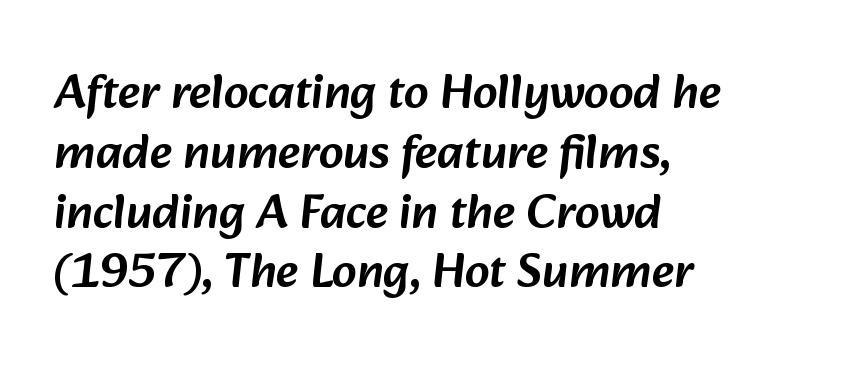
The image shows 49 px sans-serif type; set left-aligned, line spacing 1.22x, normal letter spacing, not underlined; low stroke contrast and a medium x-height.
